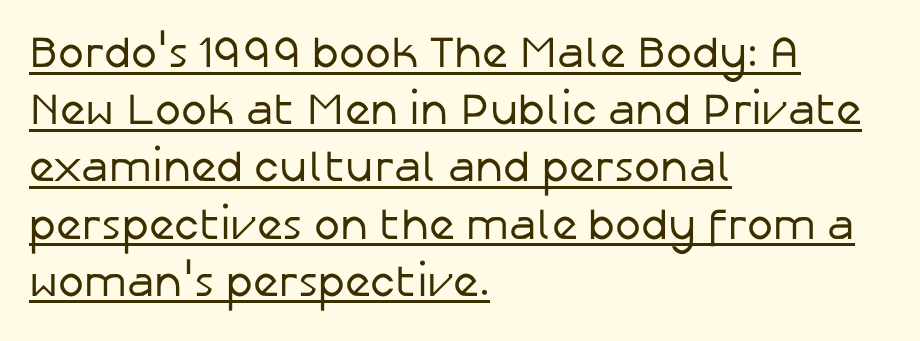
{"serif": "no", "italic": "no", "bold": "no", "weight": "regular", "width": "normal", "stroke_contrast": "low", "x_height": "medium", "monospaced": "no", "underline": "yes", "align": "left", "line_spacing": "normal", "line_spacing_ratio": 1.3, "letter_spacing": "normal", "letter_spacing_em": 0.0, "glyph_px": 44}
